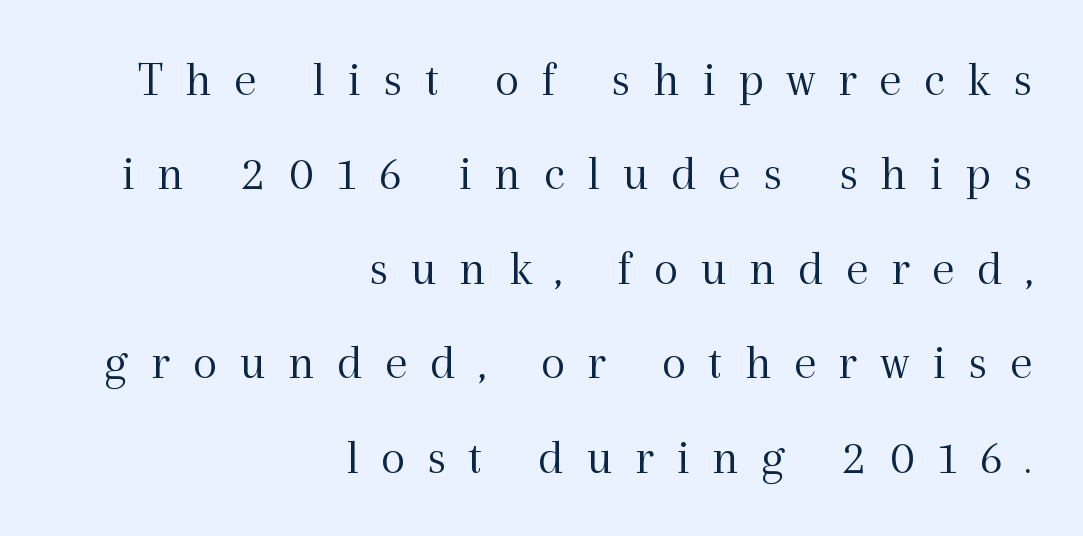
{"serif": "yes", "italic": "no", "bold": "no", "weight": "light", "width": "normal", "x_height": "medium", "monospaced": "no", "underline": "no", "align": "right", "line_spacing_ratio": 1.89, "letter_spacing": "wide", "letter_spacing_em": 0.45, "glyph_px": 50}
